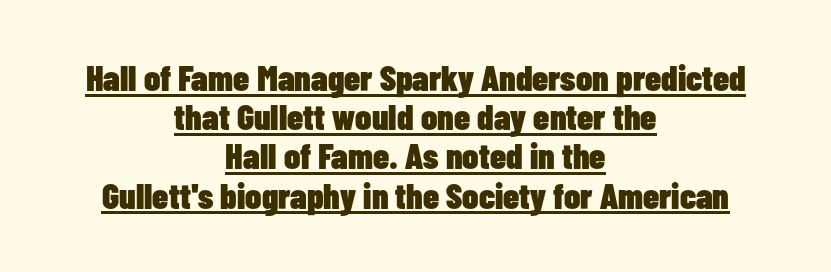
This is roman type, the default non-slanted kind. Check the space under the baseline: a stroke is drawn there. Look at the bottom of the vertical strokes: they stop flat, with no serifs. Line spacing here is tight.
